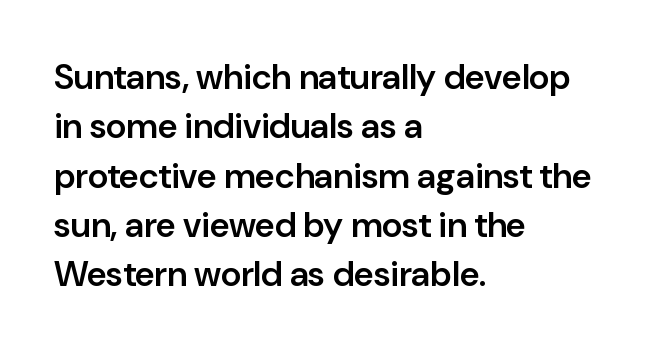
Each letter keeps its own natural width here, so spacing adapts to shape. Does the type have serifs? No, each stem ends abruptly. The rendering uses a semibold face; strokes are thickened but not to full bold. The vertical gap from one line to the next is medium.
